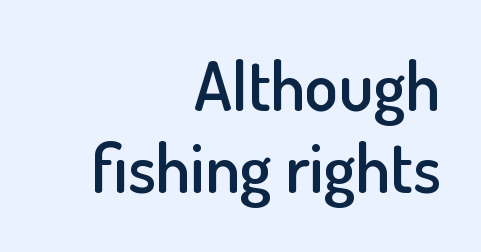
{"serif": "no", "italic": "no", "bold": "semi", "weight": "semibold", "width": "normal", "stroke_contrast": "low", "x_height": "small", "monospaced": "no", "underline": "no", "align": "right", "line_spacing_ratio": 1.21, "letter_spacing": "normal", "letter_spacing_em": 0.0, "glyph_px": 68}
